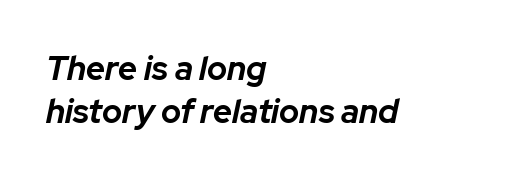
The rendering anchors every line to the left-hand side. Chunky letters — that's bold for sure. Does the lettering tilt? It does — this is italic. This sample has the flowing, uneven cadence of proportional lettering.
